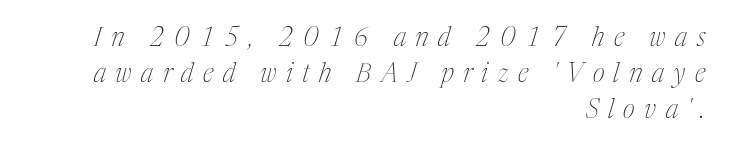
Q: Is the text bold? A: No.
Q: Is the text italic (slanted)? A: Yes, it leans right by about 17 degrees.
Q: Is the text underlined? A: No.
Q: How is the paragraph aligned? A: Right-aligned.
Q: Is the spacing between letters normal or unusually wide? A: Unusually wide.
Q: Is the spacing between lines tight, normal or loose? A: Normal.
